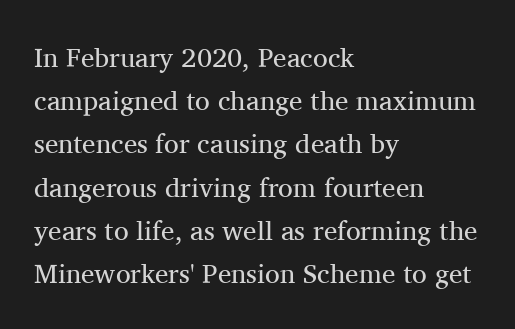
Posture: straight, roman, zero tilt. Notice how descenders clear the ascenders below comfortably — that's standard leading. Visually the block forms a straight wall on the left and a jagged coastline on the right. Descenders hang freely into open space. The type is set solid horizontally, with unmodified tracking. Heft: none added — not bold.
